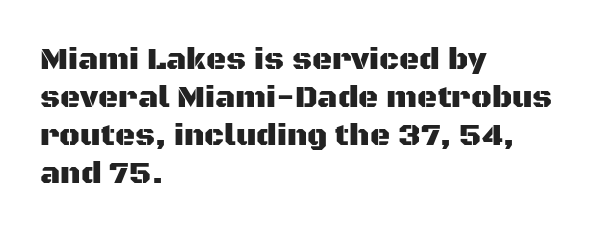
Q: Is the text italic (slanted)? A: No, it is upright.
Q: Is the typeface a serif or a sans-serif typeface? A: Sans-serif.
Q: Is the text underlined? A: No.
Q: How is the paragraph aligned? A: Left-aligned.
Q: Is the spacing between letters normal or unusually wide? A: Normal.
Q: Width (condensed, normal, or wide)? A: Normal.
Q: Stroke contrast? A: Medium.
Q: x-height? A: Large.
Q: Monospaced? A: No.
